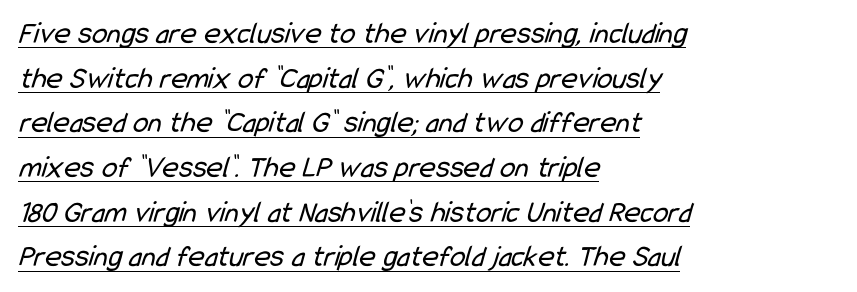
Q: Is the text bold? A: No.
Q: Is the typeface a serif or a sans-serif typeface? A: Sans-serif.
Q: Is the text underlined? A: Yes.
Q: How is the paragraph aligned? A: Left-aligned.
Q: Is the spacing between letters normal or unusually wide? A: Normal.
Q: Is the spacing between lines tight, normal or loose? A: Normal.
Q: Width (condensed, normal, or wide)? A: Condensed.
Q: Stroke contrast? A: Low.
Q: x-height? A: Medium.
Q: Monospaced? A: No.
